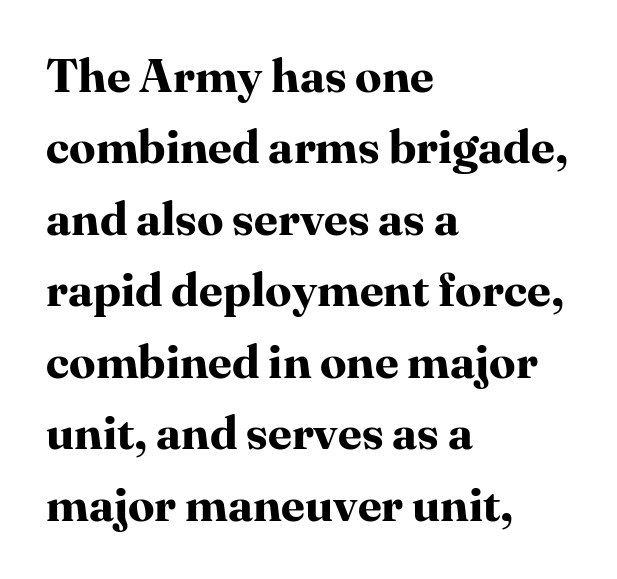
The image shows 47 px bold serif type, upright; set left-aligned, normal line spacing (1.52x), normal letter spacing, not underlined; high stroke contrast and a medium x-height.
